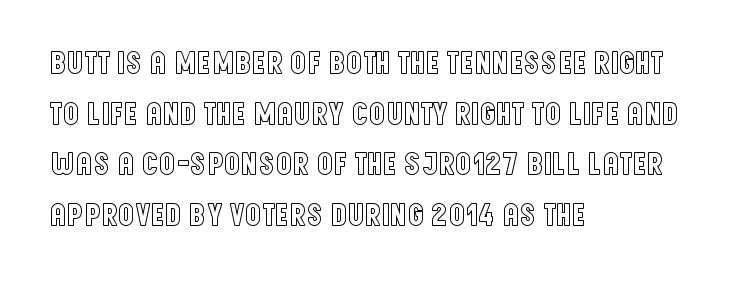
No italicization has been applied; the sample stays upright. This sample has the flowing, uneven cadence of proportional lettering. Underlining? Definitely not there. How would I describe the line gaps? Plain and ordinary. Short note: letters normally spaced.
